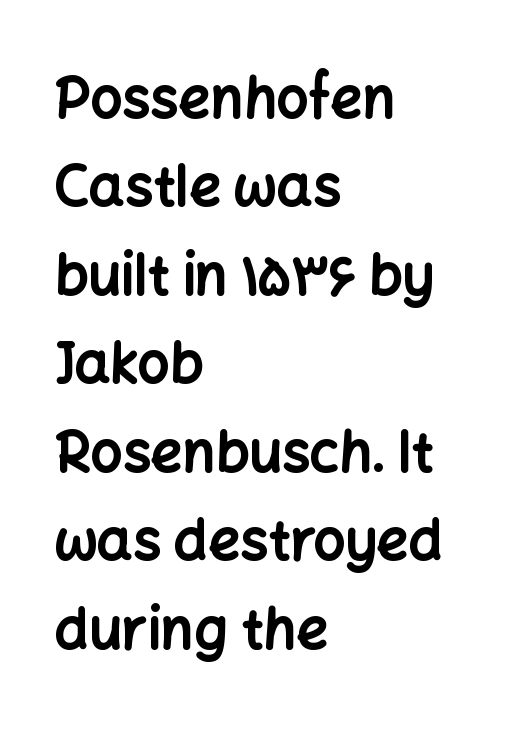
Rule under the text: the space is simply empty. Every character sits straight up, as roman type does. The lines are quadded left. Summary of vertical rhythm: regular, with standard interline spacing. Here the designer chose a conventional face with non-uniform glyph widths.
